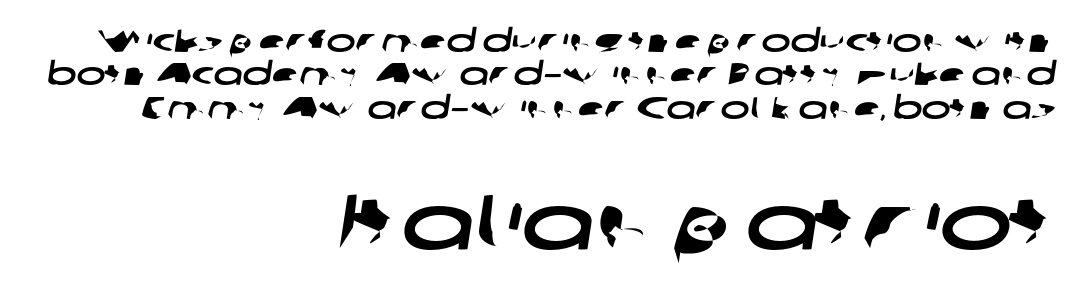
The image shows 77 px wide sans-serif type; set right-aligned, tight line spacing (1.08x), normal letter spacing, not underlined; the second (bottom) block is 2.48x larger; low stroke contrast and a medium x-height.
